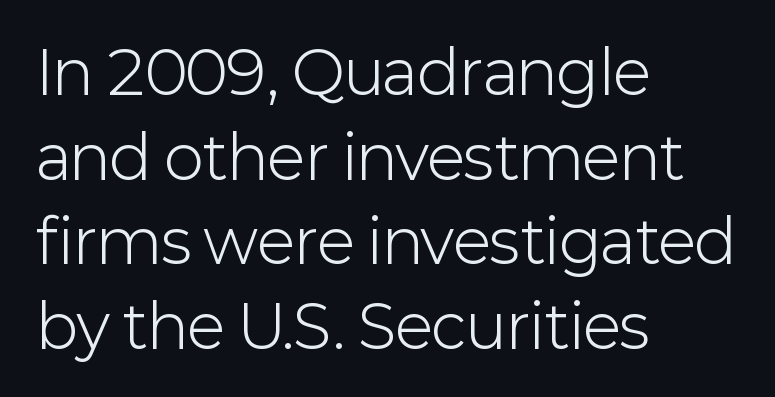
The image shows 60 px light sans-serif type, upright; set left-aligned, normal line spacing (1.41x), normal letter spacing, not underlined; low stroke contrast and a medium x-height.
